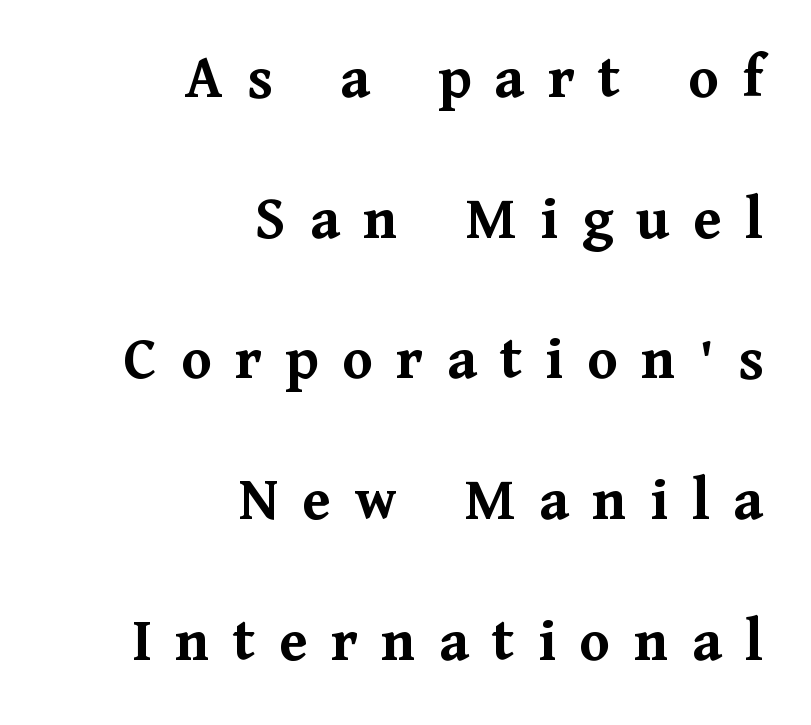
Q: Is the text bold? A: Yes.
Q: Is the text italic (slanted)? A: No, it is upright.
Q: Is the typeface a serif or a sans-serif typeface? A: Serif.
Q: Is the text underlined? A: No.
Q: How is the paragraph aligned? A: Right-aligned.
Q: Is the spacing between letters normal or unusually wide? A: Unusually wide.
Q: Is the spacing between lines tight, normal or loose? A: Loose.
Q: Width (condensed, normal, or wide)? A: Normal.
Q: Stroke contrast? A: Medium.
Q: x-height? A: Medium.
Q: Monospaced? A: No.
